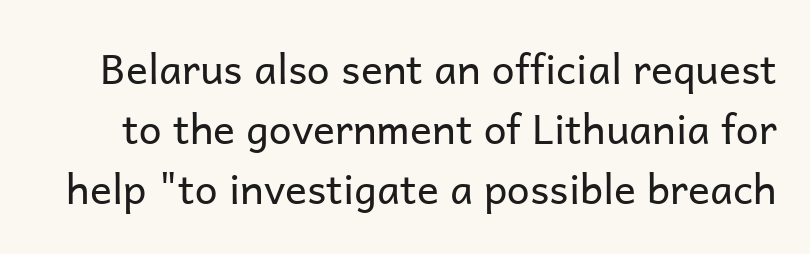
{"serif": "no", "italic": "no", "bold": "no", "weight": "regular", "width": "normal", "stroke_contrast": "low", "x_height": "medium", "monospaced": "no", "underline": "no", "line_spacing": "normal", "line_spacing_ratio": 1.46, "letter_spacing": "normal", "letter_spacing_em": 0.0, "glyph_px": 41}
